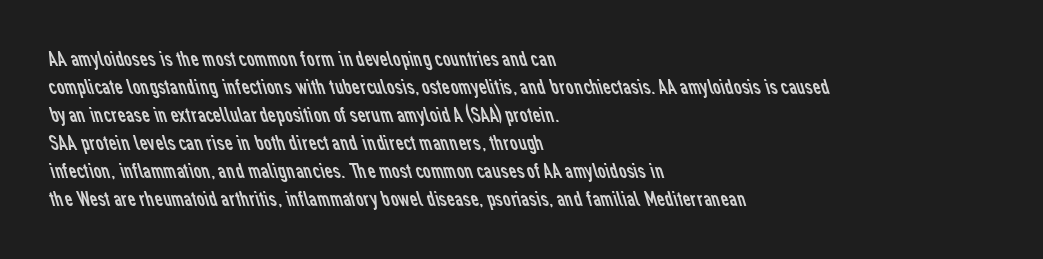
The image shows 22 px text type; set left-aligned, normal line spacing (1.27x), normal letter spacing, not underlined.
